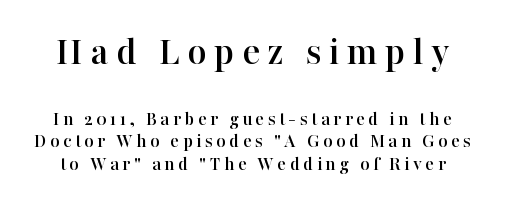
Q: Is the text italic (slanted)? A: No, it is upright.
Q: Is the typeface a serif or a sans-serif typeface? A: Serif.
Q: Is the text underlined? A: No.
Q: Is the spacing between lines tight, normal or loose? A: Tight.
Q: Which block of text is set in a larger size, the first (top) or the second (bottom)? A: The first (top) one.
Q: Width (condensed, normal, or wide)? A: Normal.
Q: Stroke contrast? A: High.
Q: x-height? A: Medium.
Q: Monospaced? A: No.
